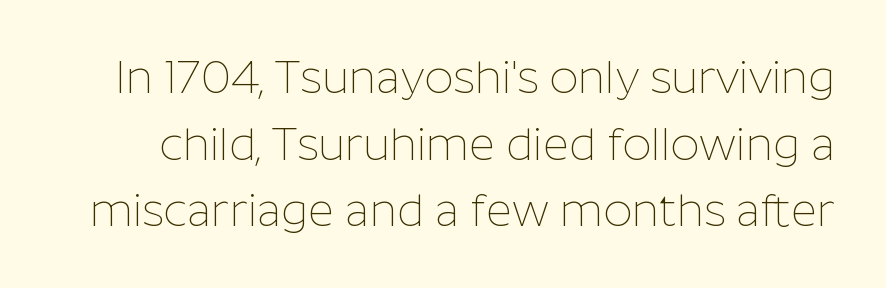
Q: Is the text bold? A: No.
Q: Is the text italic (slanted)? A: No, it is upright.
Q: Is the typeface a serif or a sans-serif typeface? A: Sans-serif.
Q: Is the text underlined? A: No.
Q: Is the spacing between letters normal or unusually wide? A: Normal.
Q: Is the spacing between lines tight, normal or loose? A: Normal.
Q: Width (condensed, normal, or wide)? A: Normal.
Q: Stroke contrast? A: Low.
Q: x-height? A: Medium.
Q: Monospaced? A: No.
